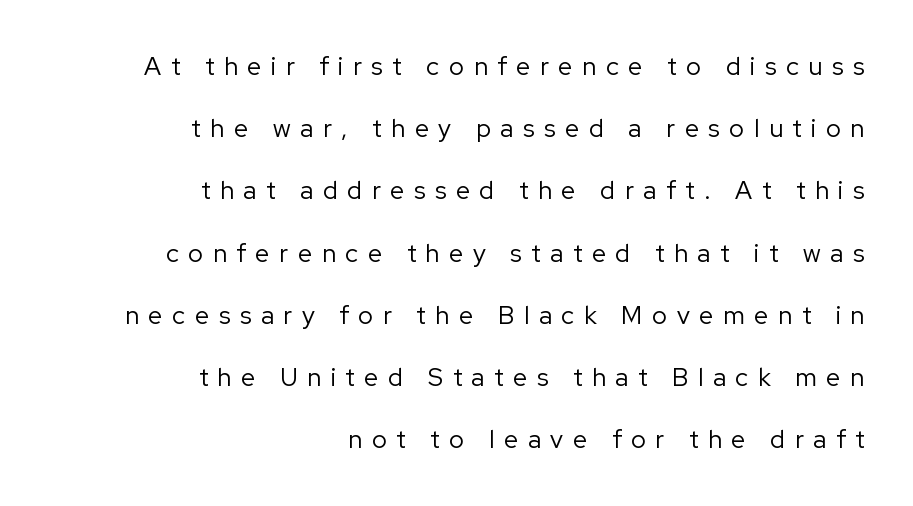
The image shows 25 px text type, upright; set right-aligned, loose line spacing (2.49x), unusually wide letter spacing (+0.39 em), not underlined.
